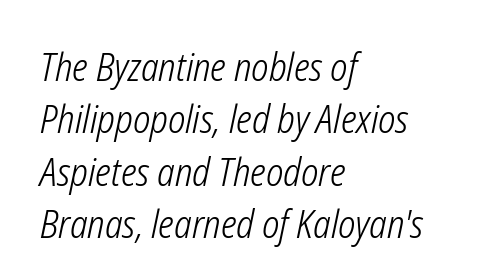
{"italic": "yes", "lean": "right", "slant_degrees": 12, "bold": "no", "weight": "light", "width": "condensed", "stroke_contrast": "low", "x_height": "medium", "monospaced": "no", "underline": "no", "align": "left", "line_spacing": "normal", "line_spacing_ratio": 1.38, "letter_spacing": "normal", "letter_spacing_em": 0.0, "glyph_px": 38}
